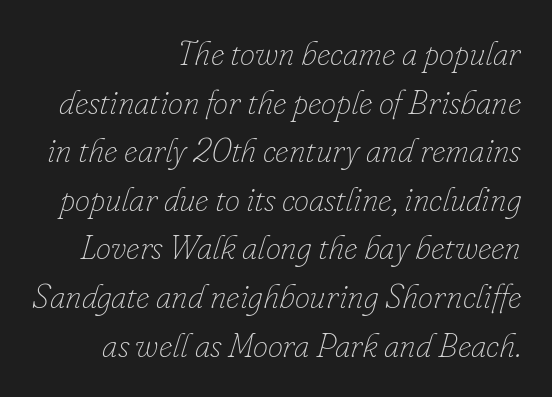
Q: Is the text bold? A: No.
Q: Is the text italic (slanted)? A: Yes, it leans right by about 16 degrees.
Q: Is the text underlined? A: No.
Q: How is the paragraph aligned? A: Right-aligned.
Q: Is the spacing between letters normal or unusually wide? A: Normal.
Q: Is the spacing between lines tight, normal or loose? A: Normal.
Q: Width (condensed, normal, or wide)? A: Normal.
Q: Stroke contrast? A: Low.
Q: x-height? A: Small.
Q: Monospaced? A: No.
